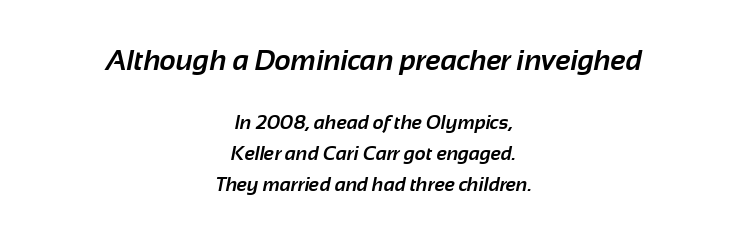
{"serif": "no", "bold": "yes", "weight": "bold", "width": "normal", "stroke_contrast": "low", "x_height": "medium", "monospaced": "no", "underline": "no", "align": "center", "line_spacing": "normal", "line_spacing_ratio": 1.61, "letter_spacing": "normal", "letter_spacing_em": 0.0, "larger_block": "first", "size_ratio": 1.47, "glyph_px": 28}
